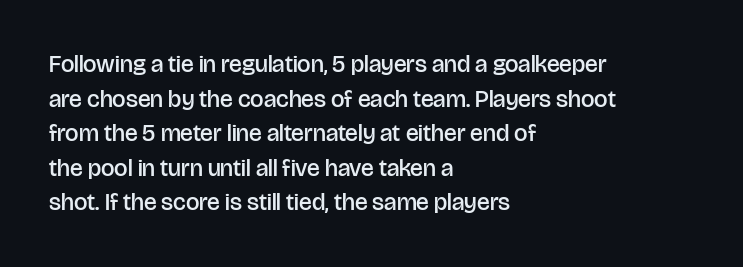
{"italic": "no", "bold": "semi", "underline": "no", "align": "left", "line_spacing": "normal", "line_spacing_ratio": 1.44, "letter_spacing": "normal", "letter_spacing_em": 0.0, "glyph_px": 24}
